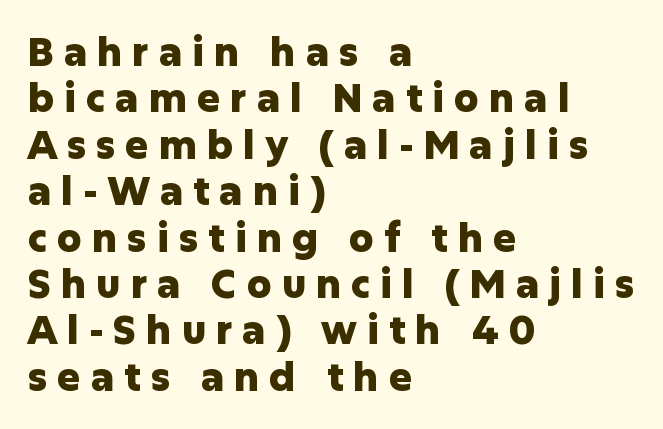
A typesetter would call this proportional, since set widths differ per character. Examine the stroke ends and you'll find no serifs. Rendered with straight, roman letterforms. What stands out about the letter spacing? Its width — letters are far apart.
